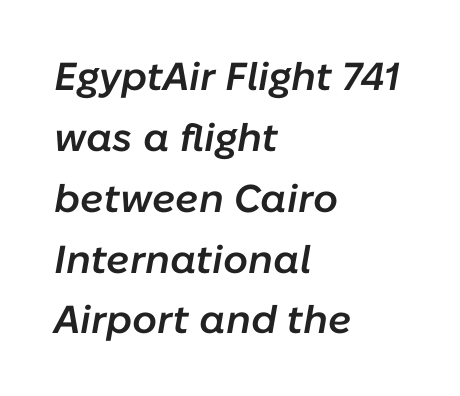
{"italic": "yes", "lean": "right", "slant_degrees": 10, "bold": "semi", "weight": "semibold", "width": "normal", "stroke_contrast": "low", "x_height": "medium", "monospaced": "no", "underline": "no", "align": "left", "line_spacing": "normal", "line_spacing_ratio": 1.56, "letter_spacing": "normal", "letter_spacing_em": 0.0, "glyph_px": 39}
